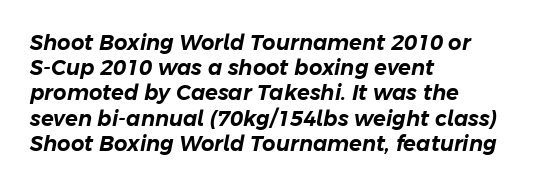
The image shows 21 px text type, italic (leaning right); set left-aligned, line spacing 1.2x, normal letter spacing, not underlined.
